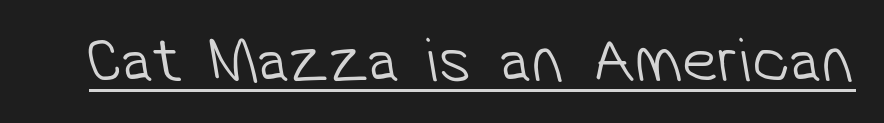
Q: Is the text bold? A: No.
Q: Is the typeface a serif or a sans-serif typeface? A: Sans-serif.
Q: Is the text underlined? A: Yes.
Q: Is the spacing between letters normal or unusually wide? A: Normal.
Q: Width (condensed, normal, or wide)? A: Normal.
Q: Stroke contrast? A: Low.
Q: x-height? A: Medium.
Q: Monospaced? A: No.
